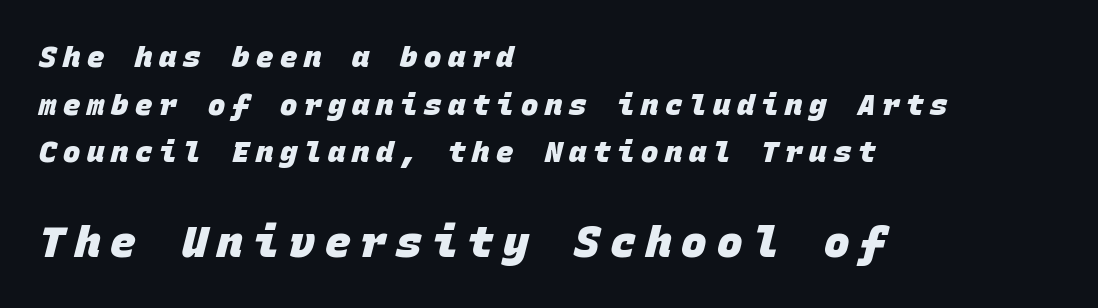
The image shows 43 px heavy sans-serif type, monospaced; set left-aligned, normal line spacing (1.64x), unusually wide letter spacing (+0.23 em), not underlined; the second (bottom) block is 1.48x larger; low stroke contrast and a large x-height.
